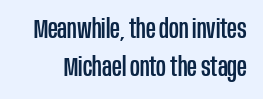
The lettering stays uniformly vertical, giving the passage a roman look. Words float on clear page, feet unadorned. Compared with typical paragraphs, the rows here are spaced about the same. Students, note that the glyphs here touch the page at normal intervals.
